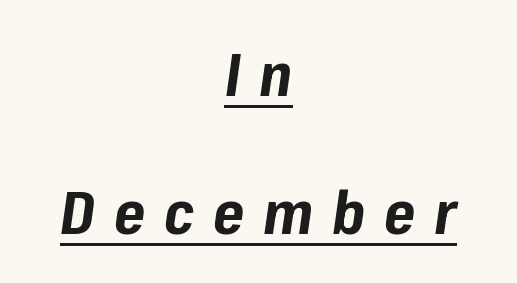
The leading is generous, giving the passage an open texture. Would a proofreader flag this as italicized? Yes. Each letter keeps its own natural width here, so spacing adapts to shape. A centered setting, common on invitations and titles, is used for this passage.
